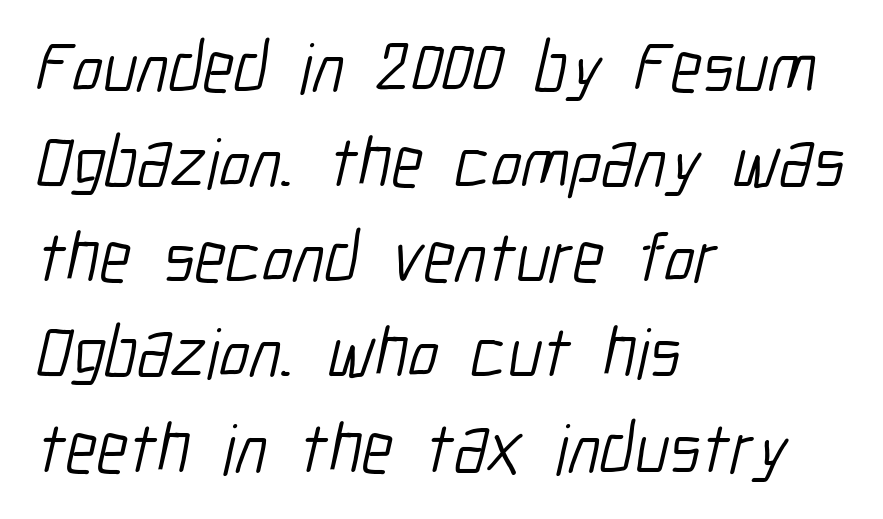
Grotesque or geometric, the face here clearly has no serifs. No word sits above an underline. Compared with a typical body face, this is equally light or lighter still. The text block is weighted toward the left margin, trailing off unevenly rightward.
